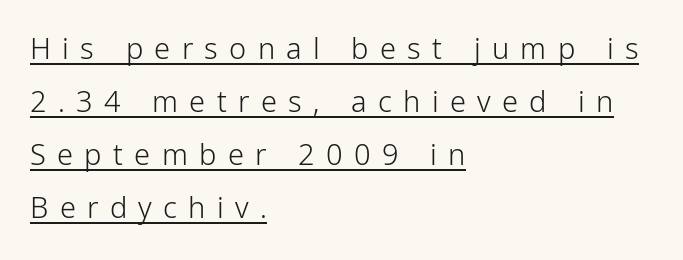
{"serif": "no", "italic": "no", "bold": "no", "weight": "light", "width": "condensed", "stroke_contrast": "low", "x_height": "medium", "monospaced": "no", "underline": "yes", "align": "left", "line_spacing_ratio": 1.83, "letter_spacing": "wide", "letter_spacing_em": 0.39, "glyph_px": 29}
